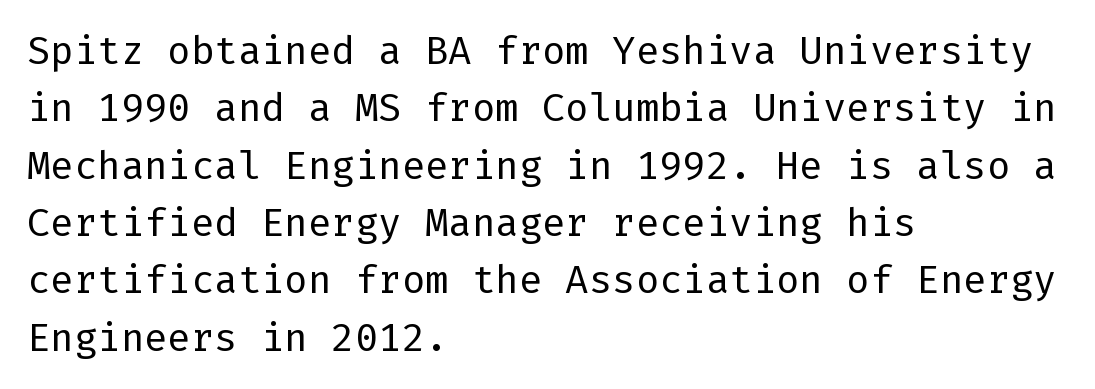
The image shows 39 px regular-weight sans-serif type, upright; set left-aligned, normal line spacing (1.47x), normal letter spacing, not underlined; low stroke contrast and a medium x-height.
